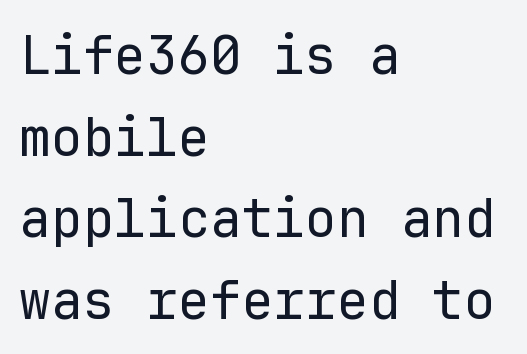
The image shows 53 px regular-weight sans-serif type, upright, monospaced; set left-aligned, normal line spacing (1.54x), normal letter spacing, not underlined; low stroke contrast and a medium x-height.
